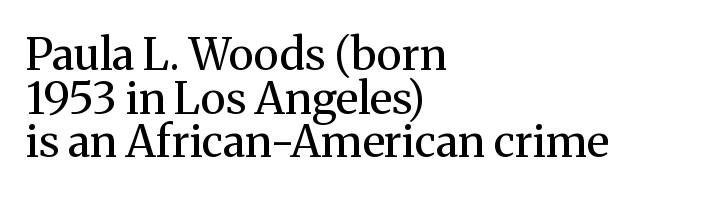
{"serif": "yes", "italic": "no", "bold": "no", "weight": "regular", "width": "normal", "stroke_contrast": "medium", "x_height": "medium", "monospaced": "no", "underline": "no", "align": "left", "line_spacing": "tight", "line_spacing_ratio": 0.99, "letter_spacing": "normal", "letter_spacing_em": 0.0, "glyph_px": 44}
